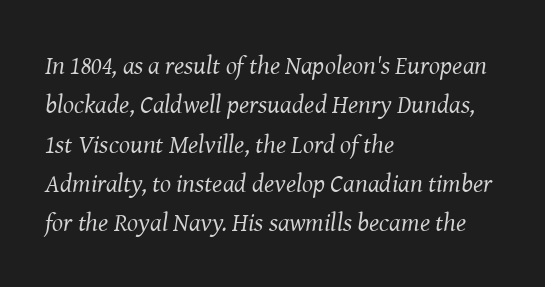
Q: Is the text bold? A: No.
Q: Is the text italic (slanted)? A: Yes, it leans right by about 8 degrees.
Q: Is the text underlined? A: No.
Q: How is the paragraph aligned? A: Left-aligned.
Q: Is the spacing between letters normal or unusually wide? A: Normal.
Q: Is the spacing between lines tight, normal or loose? A: Normal.
